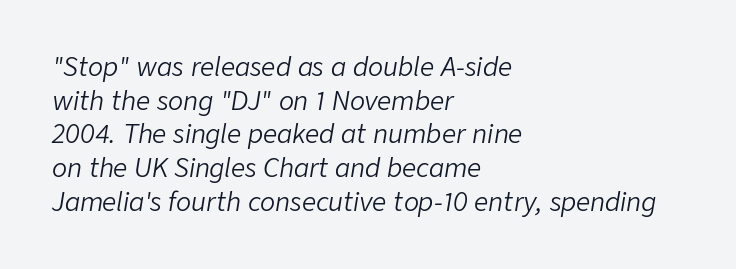
{"italic": "yes", "lean": "right", "slant_degrees": 9, "bold": "no", "underline": "no", "align": "left", "line_spacing": "normal", "line_spacing_ratio": 1.35, "letter_spacing": "normal", "letter_spacing_em": 0.0, "glyph_px": 25}
